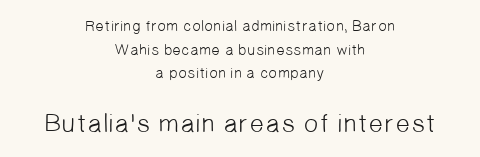
{"bold": "no", "underline": "no", "align": "center", "line_spacing": "normal", "line_spacing_ratio": 1.58, "letter_spacing": "normal", "letter_spacing_em": 0.0, "larger_block": "second", "size_ratio": 1.73, "glyph_px": 26}
